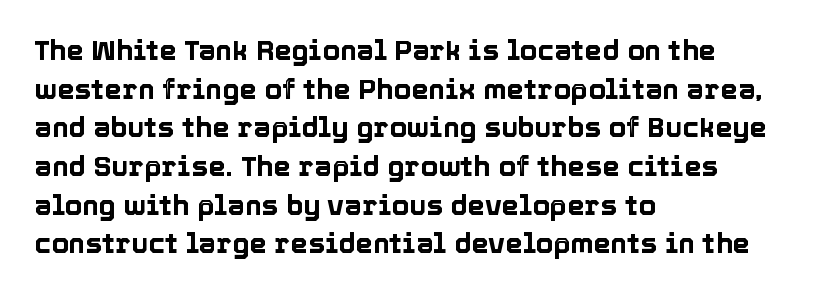
Q: Is the text italic (slanted)? A: No, it is upright.
Q: Is the text underlined? A: No.
Q: How is the paragraph aligned? A: Left-aligned.
Q: Is the spacing between letters normal or unusually wide? A: Normal.
Q: Is the spacing between lines tight, normal or loose? A: Normal.
Q: Width (condensed, normal, or wide)? A: Normal.
Q: x-height? A: Medium.
Q: Monospaced? A: No.
